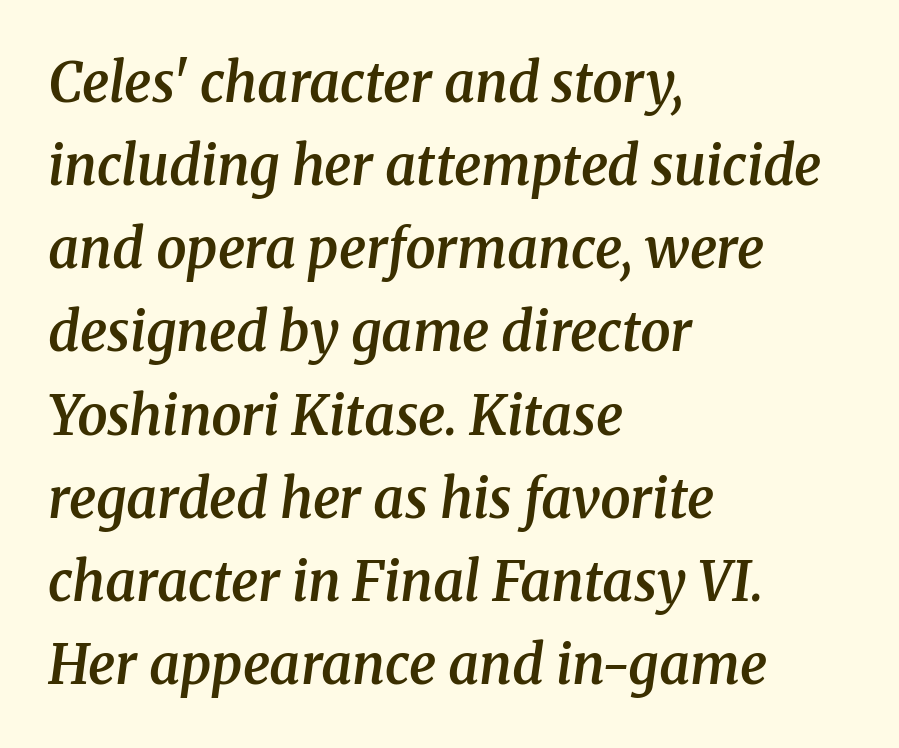
The image shows 54 px semibold serif type, italic (leaning right); set left-aligned, normal line spacing (1.54x), normal letter spacing, not underlined; medium stroke contrast and a medium x-height.
